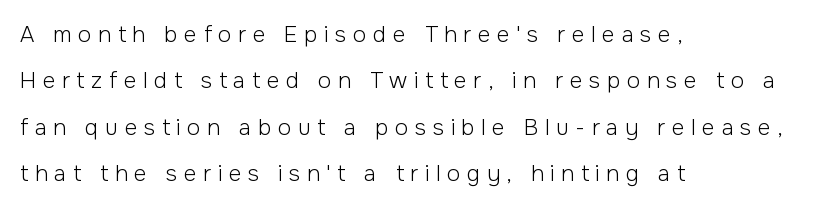
The cut favours lightness, reaching ordinary text weight at its darkest. This block would shrink considerably if given ordinary leading; it's expanded now. Short and long lines alike share a common starting point at left. Only glyphs here, with clear space below each row. The passage shown has open, widely tracked lettering throughout. Italic? Not at all — the glyphs are vertical.
